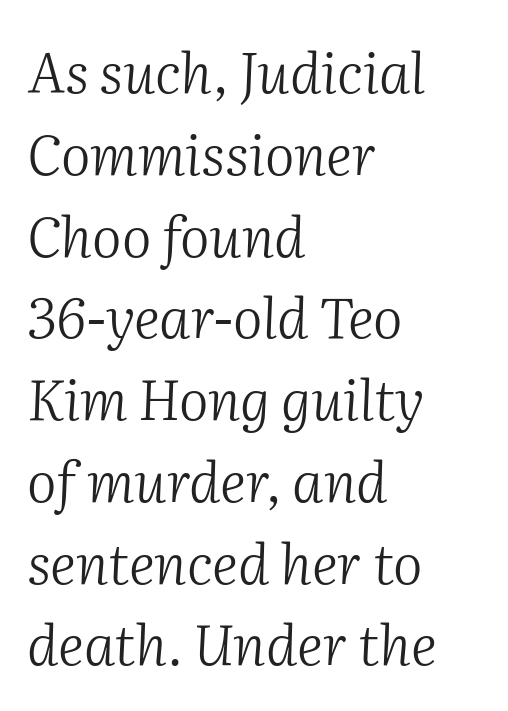
The image shows 56 px light serif type, italic (leaning right); set left-aligned, normal line spacing (1.46x), normal letter spacing, not underlined; medium stroke contrast and a medium x-height.
